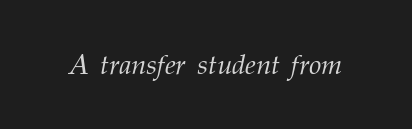
The image shows 28 px light serif type, italic (leaning right); set normal letter spacing, not underlined; medium stroke contrast and a medium x-height.
